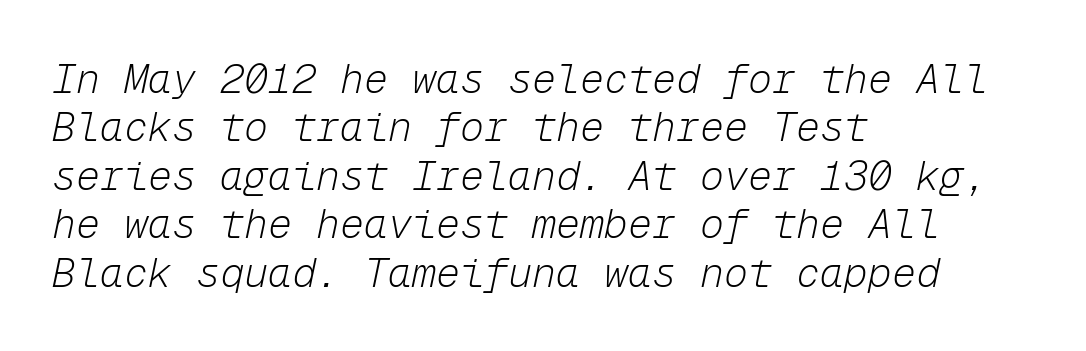
{"italic": "yes", "lean": "right", "slant_degrees": 12, "bold": "no", "weight": "light", "width": "normal", "stroke_contrast": "low", "x_height": "medium", "monospaced": "yes", "underline": "no", "align": "left", "line_spacing_ratio": 1.21, "letter_spacing": "normal", "letter_spacing_em": 0.0, "glyph_px": 40}
